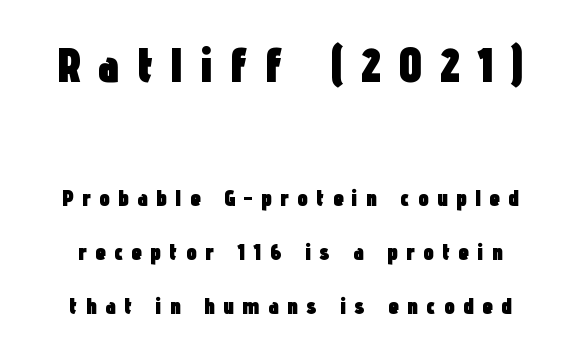
The image shows 49 px heavy, condensed sans-serif type, upright; set loose line spacing (2.23x), unusually wide letter spacing (+0.34 em), not underlined; the first (top) block is 2.04x larger; low stroke contrast and a medium x-height.
